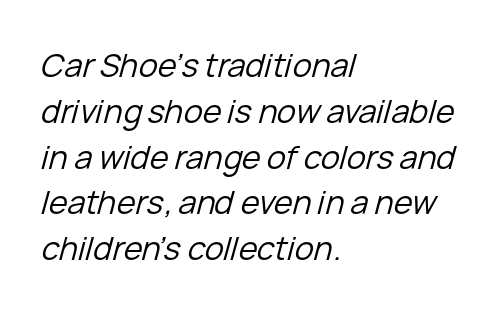
Q: Is the text bold? A: No.
Q: Is the text italic (slanted)? A: Yes, it leans right by about 15 degrees.
Q: Is the text underlined? A: No.
Q: How is the paragraph aligned? A: Left-aligned.
Q: Is the spacing between letters normal or unusually wide? A: Normal.
Q: Is the spacing between lines tight, normal or loose? A: Normal.
Q: Width (condensed, normal, or wide)? A: Normal.
Q: Stroke contrast? A: Low.
Q: x-height? A: Medium.
Q: Monospaced? A: No.
